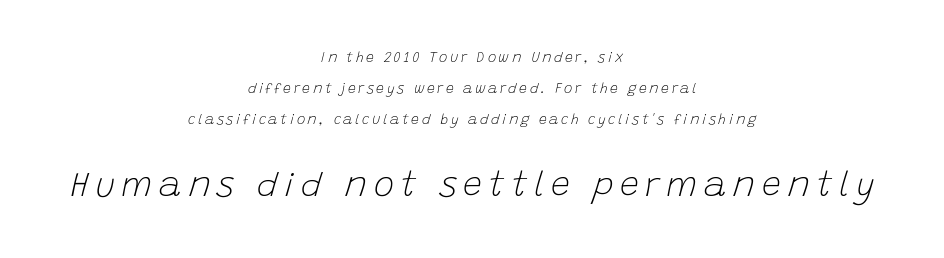
Q: Is the text bold? A: No.
Q: Is the text italic (slanted)? A: Yes, it leans right by about 15 degrees.
Q: Is the text underlined? A: No.
Q: How is the paragraph aligned? A: Centered.
Q: Is the spacing between lines tight, normal or loose? A: Loose.
Q: Which block of text is set in a larger size, the first (top) or the second (bottom)? A: The second (bottom) one.
Q: Width (condensed, normal, or wide)? A: Normal.
Q: Stroke contrast? A: Low.
Q: x-height? A: Large.
Q: Monospaced? A: No.
